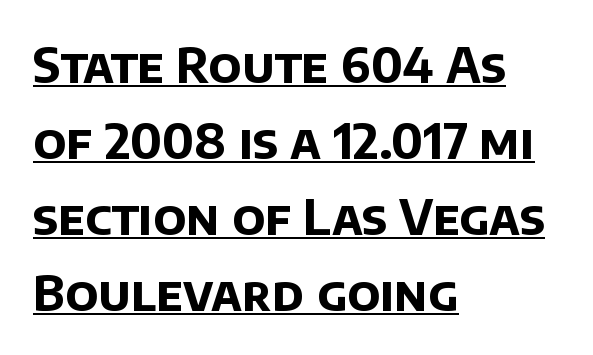
Q: Is the text bold? A: Yes.
Q: Is the typeface a serif or a sans-serif typeface? A: Sans-serif.
Q: Is the text underlined? A: Yes.
Q: How is the paragraph aligned? A: Left-aligned.
Q: Is the spacing between letters normal or unusually wide? A: Normal.
Q: Is the spacing between lines tight, normal or loose? A: Normal.
Q: Width (condensed, normal, or wide)? A: Normal.
Q: Stroke contrast? A: Low.
Q: x-height? A: Large.
Q: Monospaced? A: No.
